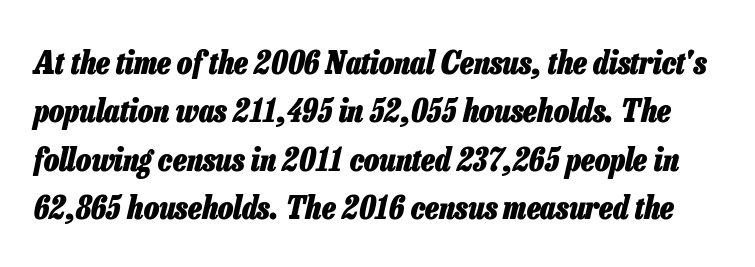
{"italic": "yes", "lean": "right", "slant_degrees": 13, "bold": "yes", "weight": "heavy", "width": "condensed", "stroke_contrast": "low", "x_height": "medium", "monospaced": "no", "underline": "no", "line_spacing": "normal", "line_spacing_ratio": 1.51, "letter_spacing": "normal", "letter_spacing_em": 0.0, "glyph_px": 32}
